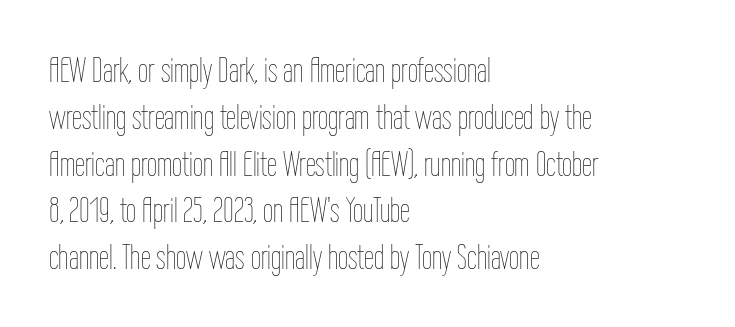
The image shows 36 px thin, condensed type, upright; set left-aligned, normal line spacing (1.3x), normal letter spacing, not underlined; low stroke contrast and a medium x-height.
